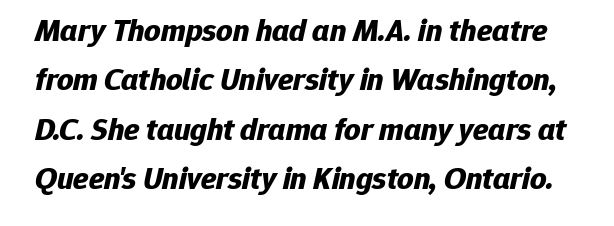
The image shows 32 px bold type, italic (leaning right); set normal line spacing (1.54x), normal letter spacing, not underlined; low stroke contrast and a medium x-height.
